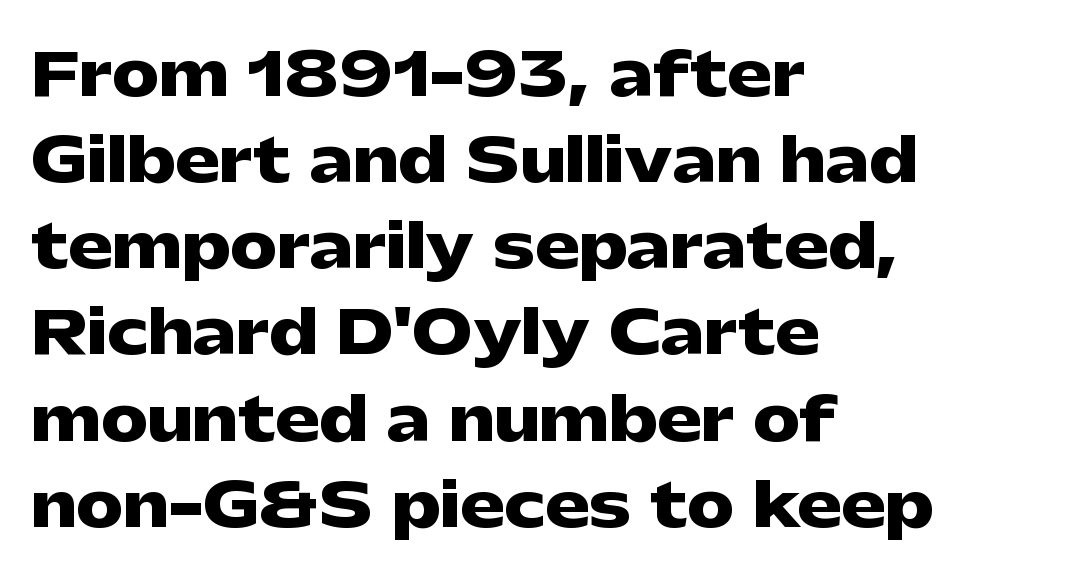
Q: Is the text bold? A: Yes.
Q: Is the text italic (slanted)? A: No, it is upright.
Q: Is the typeface a serif or a sans-serif typeface? A: Sans-serif.
Q: Is the text underlined? A: No.
Q: How is the paragraph aligned? A: Left-aligned.
Q: Is the spacing between letters normal or unusually wide? A: Normal.
Q: Is the spacing between lines tight, normal or loose? A: Normal.
Q: Width (condensed, normal, or wide)? A: Wide.
Q: Stroke contrast? A: Low.
Q: x-height? A: Medium.
Q: Monospaced? A: No.
